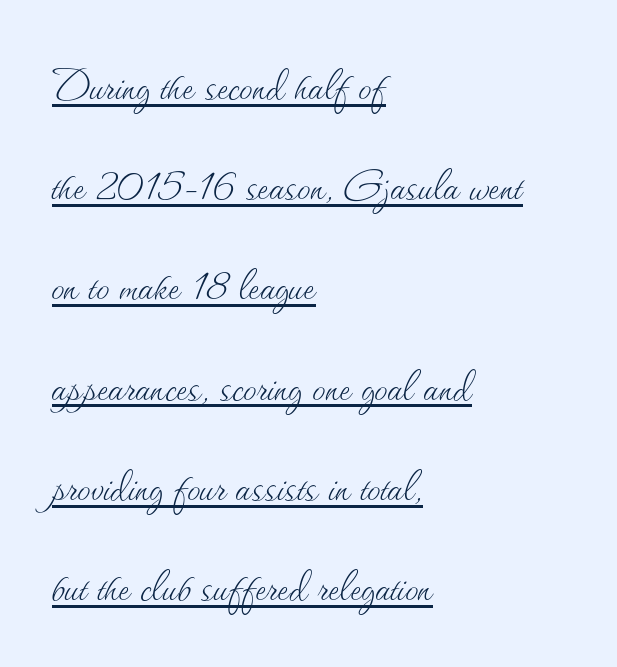
The image shows 53 px thin type; set left-aligned, line spacing 1.89x, normal letter spacing, underlined; medium stroke contrast and a small x-height.
